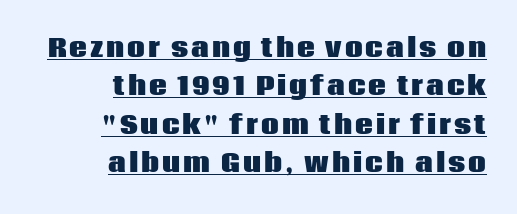
This is the regular roman posture of the typeface. I'd describe the lettering as bold — thick and assertive. The rendering uses the underline text-decoration. Visually the block forms a straight wall on the right and a jagged coastline on the left. The passage shown stacks its lines at a standard gap.
